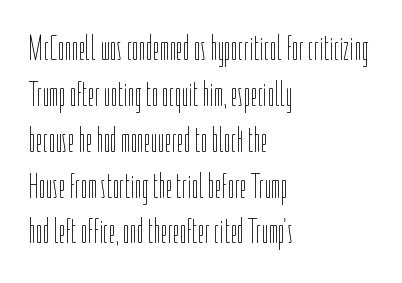
{"italic": "no", "bold": "no", "weight": "thin", "width": "condensed", "stroke_contrast": "low", "x_height": "medium", "monospaced": "no", "underline": "no", "align": "left", "line_spacing": "normal", "line_spacing_ratio": 1.31, "letter_spacing": "normal", "letter_spacing_em": 0.0, "glyph_px": 35}
